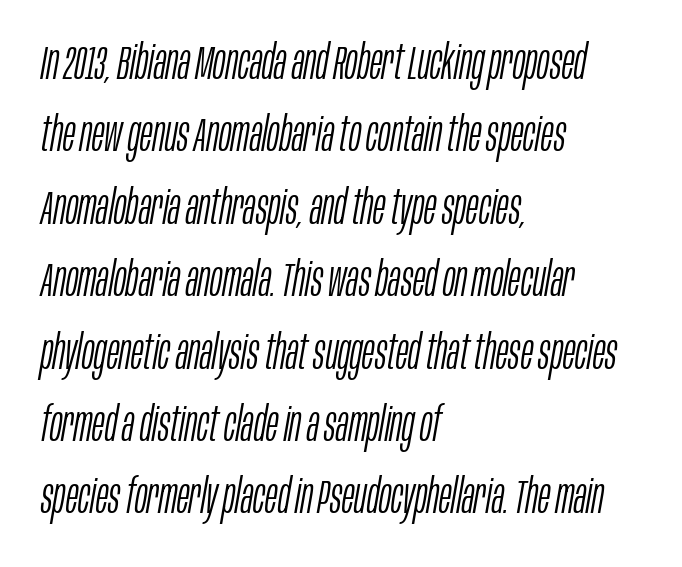
Q: Is the text bold? A: No.
Q: Is the text italic (slanted)? A: Yes, it leans right by about 10 degrees.
Q: Is the text underlined? A: No.
Q: How is the paragraph aligned? A: Left-aligned.
Q: Is the spacing between letters normal or unusually wide? A: Normal.
Q: Is the spacing between lines tight, normal or loose? A: Normal.
Q: Width (condensed, normal, or wide)? A: Condensed.
Q: Stroke contrast? A: Low.
Q: x-height? A: Large.
Q: Monospaced? A: No.
